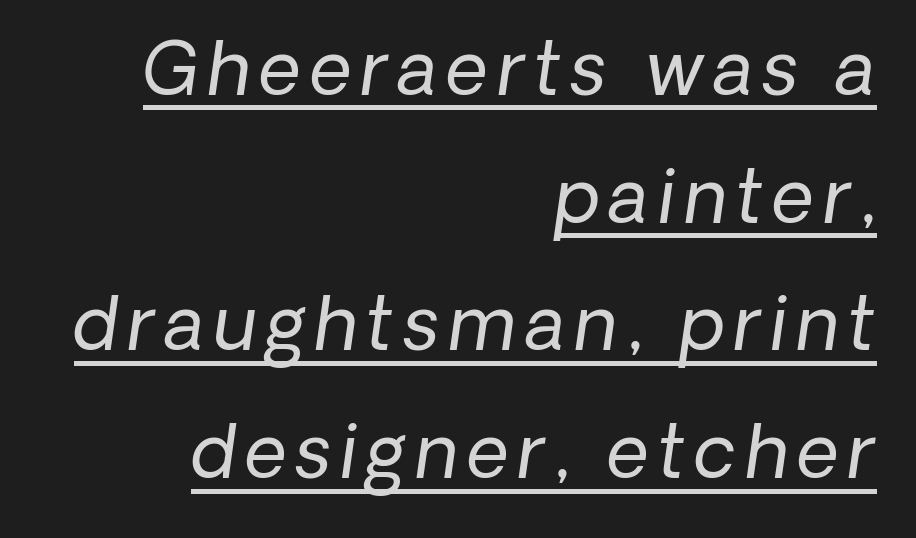
Look at the bottom of the vertical strokes: they stop flat, with no serifs. Beneath each row of characters lies a ruled line. A quiet, ordinary-to-light weight characterises the typeface. The setting favours the right margin, as signatures and pull-quotes sometimes do. Spacing verdict: proportional, widths tailored to each character.
